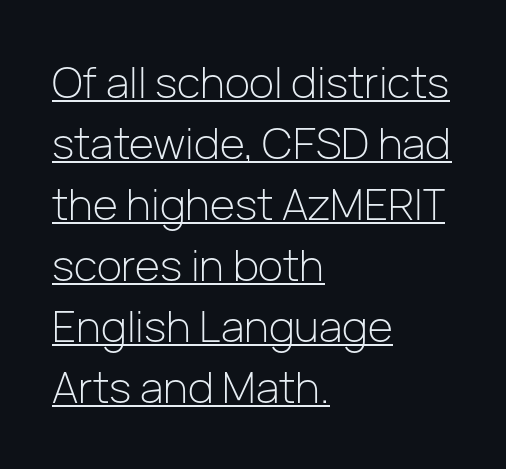
No chunkiness to these letters — they're not bold. It's the straight-up-and-down kind of type. Underlining? Definitely there. The rendering anchors every line to the left-hand side. There is no visible air inserted between adjacent glyphs. No feet cap the strokes, marking this as sans-serif type.
